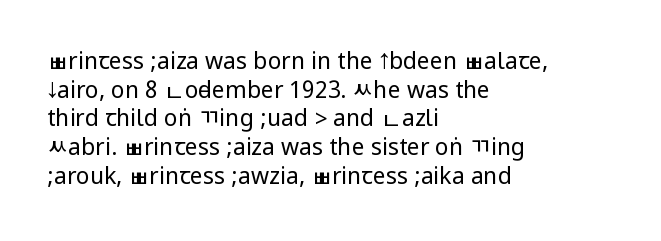
The image shows 23 px text type, upright; set left-aligned, normal line spacing (1.25x), normal letter spacing, not underlined.
